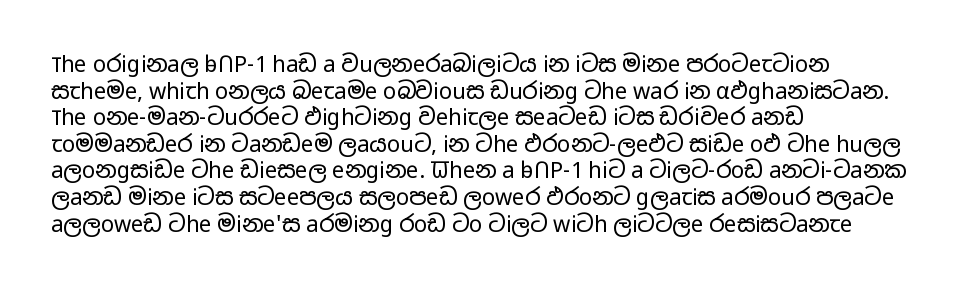
The face used here is rendered with its standard letterfit. The rag falls on the right side of this text block. The typeface has the unassuming heft of standard copy or less. Italic: no, the glyphs are upright roman.
